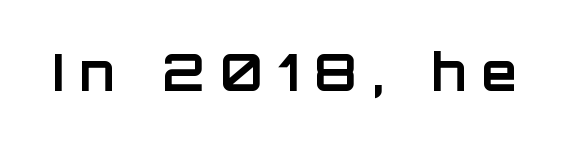
The image shows 51 px bold sans-serif type, upright; set unusually wide letter spacing (+0.31 em), not underlined; low stroke contrast and a large x-height.
